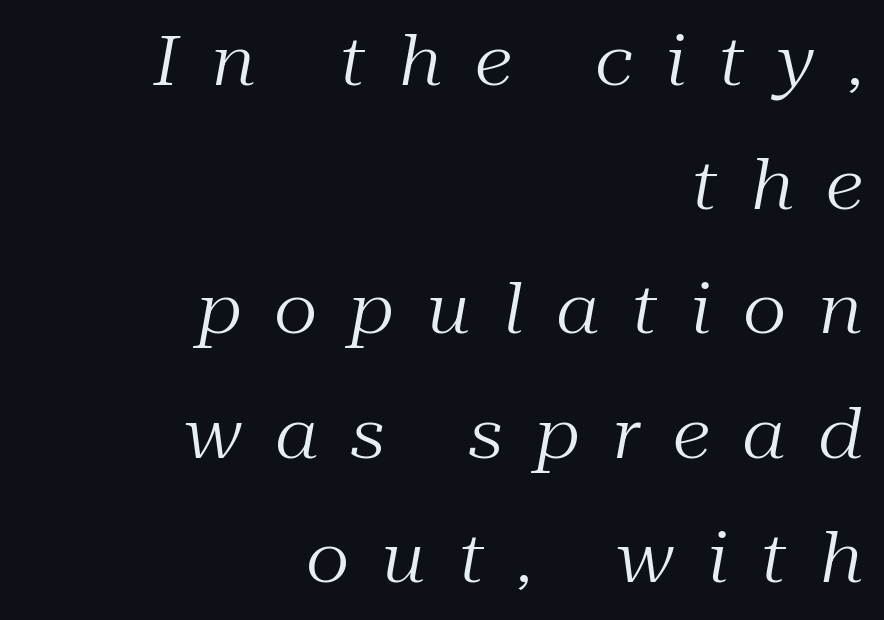
The image shows 69 px regular-weight serif type, italic (leaning right); set right-aligned, line spacing 1.8x, unusually wide letter spacing (+0.47 em), not underlined; medium stroke contrast and a medium x-height.
